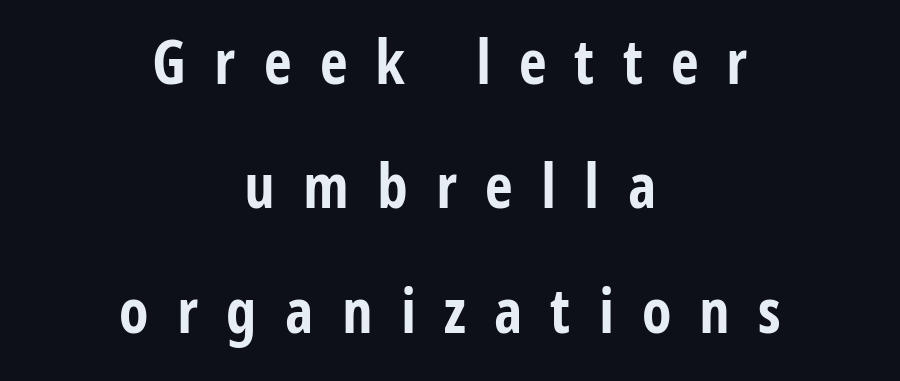
Students, this is bold: see how much ink each stroke carries. This rendering uses center alignment, leaving both contours irregular but symmetric. Here the designer chose a conventional face with non-uniform glyph widths. Any mark beneath the type? The region is blank. Look at the tracking — it's clearly loosened, letters drifting apart.
